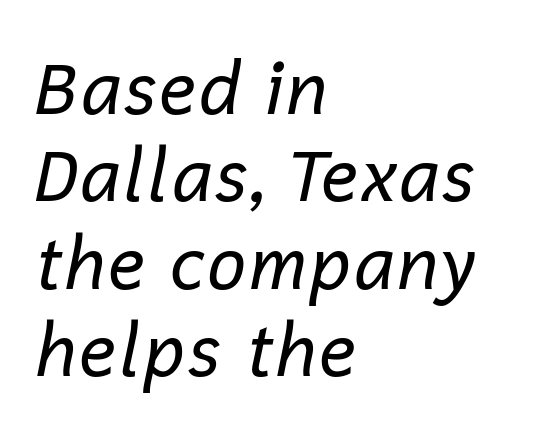
The image shows 71 px regular-weight type, italic (leaning right); set left-aligned, line spacing 1.23x, normal letter spacing, not underlined; low stroke contrast and a medium x-height.
